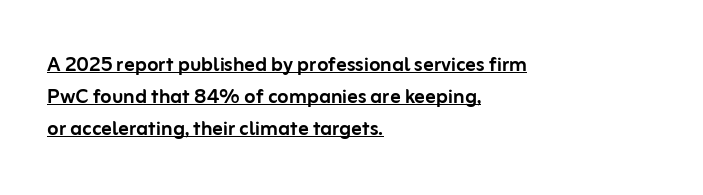
Q: Is the text italic (slanted)? A: No, it is upright.
Q: Is the text underlined? A: Yes.
Q: How is the paragraph aligned? A: Left-aligned.
Q: Is the spacing between letters normal or unusually wide? A: Normal.
